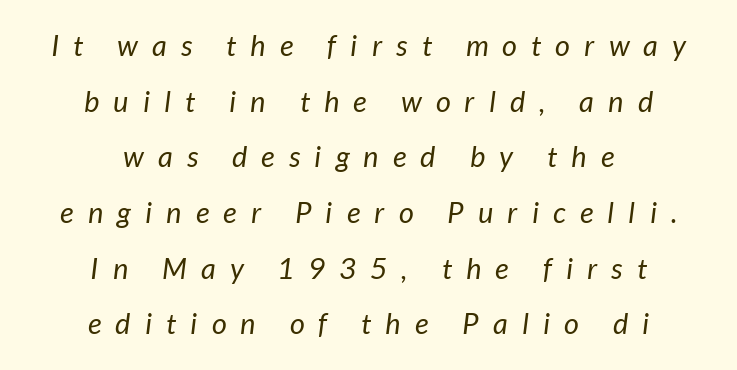
The image shows 29 px regular-weight sans-serif type; set centered, loose line spacing (1.92x), unusually wide letter spacing (+0.49 em), not underlined; low stroke contrast and a medium x-height.
